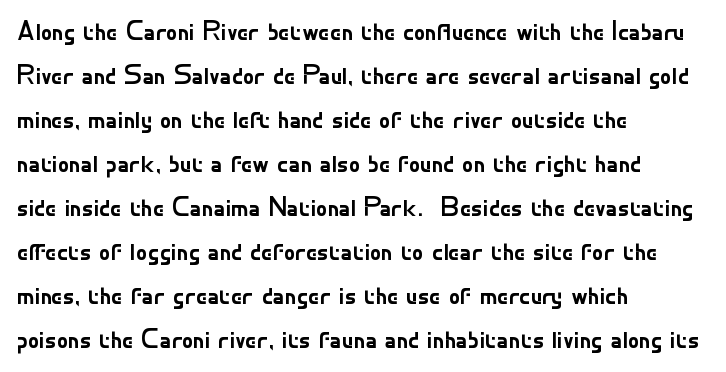
Q: Is the text bold? A: No.
Q: Is the text italic (slanted)? A: No, it is upright.
Q: Is the typeface a serif or a sans-serif typeface? A: Sans-serif.
Q: Is the text underlined? A: No.
Q: How is the paragraph aligned? A: Left-aligned.
Q: Is the spacing between letters normal or unusually wide? A: Normal.
Q: Is the spacing between lines tight, normal or loose? A: Normal.
Q: Width (condensed, normal, or wide)? A: Normal.
Q: Stroke contrast? A: Low.
Q: x-height? A: Small.
Q: Monospaced? A: No.
